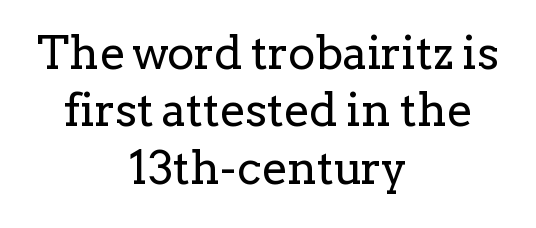
Does the leading feel generous? No, just average. The specimen omits any rule beneath the text block's lines. Style check: upright. This sample has the flowing, uneven cadence of proportional lettering.
